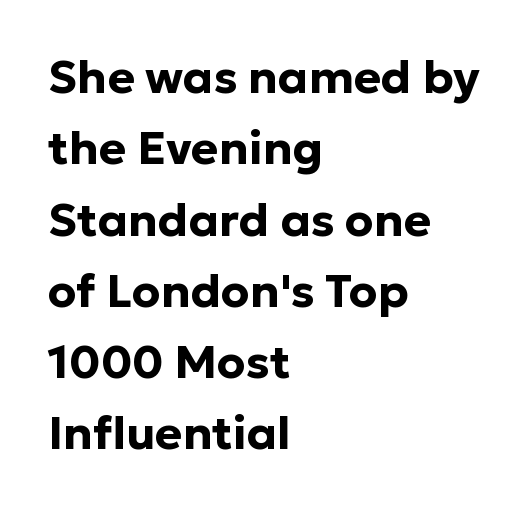
The image shows 46 px bold sans-serif type, upright; set left-aligned, normal line spacing (1.55x), normal letter spacing, not underlined; low stroke contrast and a medium x-height.
